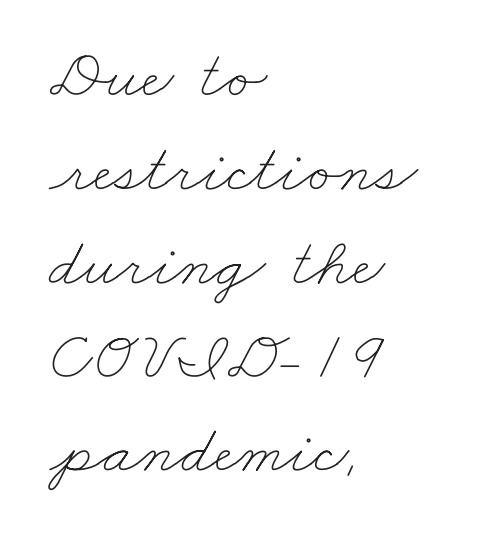
Q: Is the text bold? A: No.
Q: Is the text underlined? A: No.
Q: How is the paragraph aligned? A: Left-aligned.
Q: Is the spacing between letters normal or unusually wide? A: Normal.
Q: Is the spacing between lines tight, normal or loose? A: Normal.
Q: Width (condensed, normal, or wide)? A: Wide.
Q: Stroke contrast? A: Low.
Q: x-height? A: Small.
Q: Monospaced? A: No.
